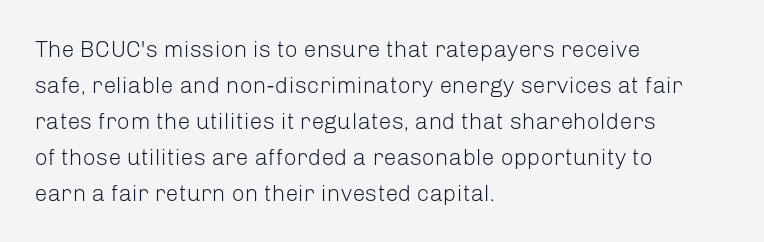
Q: Is the text bold? A: No.
Q: Is the text italic (slanted)? A: No, it is upright.
Q: Is the text underlined? A: No.
Q: How is the paragraph aligned? A: Left-aligned.
Q: Is the spacing between letters normal or unusually wide? A: Normal.
Q: Is the spacing between lines tight, normal or loose? A: Normal.
